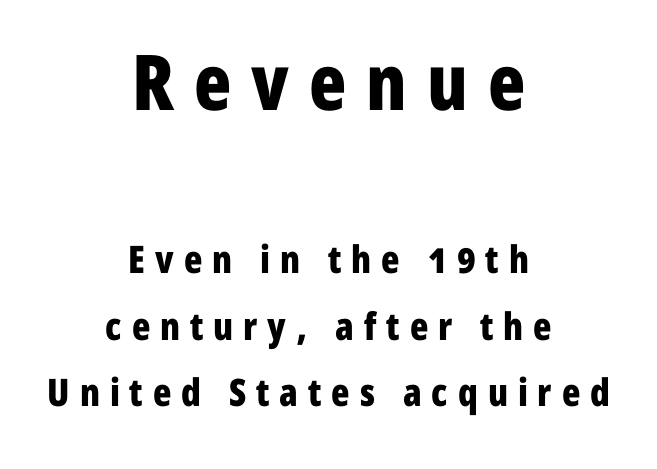
Each row of text sits above clean, open space. The face used here is rendered with a markedly widened letterfit. A centered setting, common on invitations and titles, is used for this passage. The typeface chosen for these lines omits serifs. A typesetter would call this proportional, since set widths differ per character.
